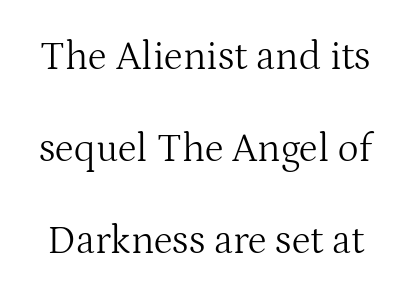
The gap between lines stays unmarked. You could not count columns in this text — the font is proportionally spaced. Typographically, this falls in the serif category. A typesetter would call this leading open, well beyond the default. A light-to-regular cut is what we see here.
